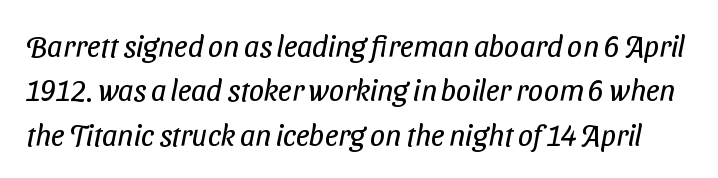
The image shows 30 px regular-weight, condensed sans-serif type; set normal line spacing (1.48x), normal letter spacing, not underlined; low stroke contrast and a medium x-height.
